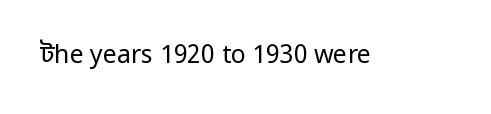
The rendering keeps characters at their native spacing. The font sits on the lighter half of the weight spectrum, regular included. Quick note: underline off. Is there any slant? The stems are plumb.
